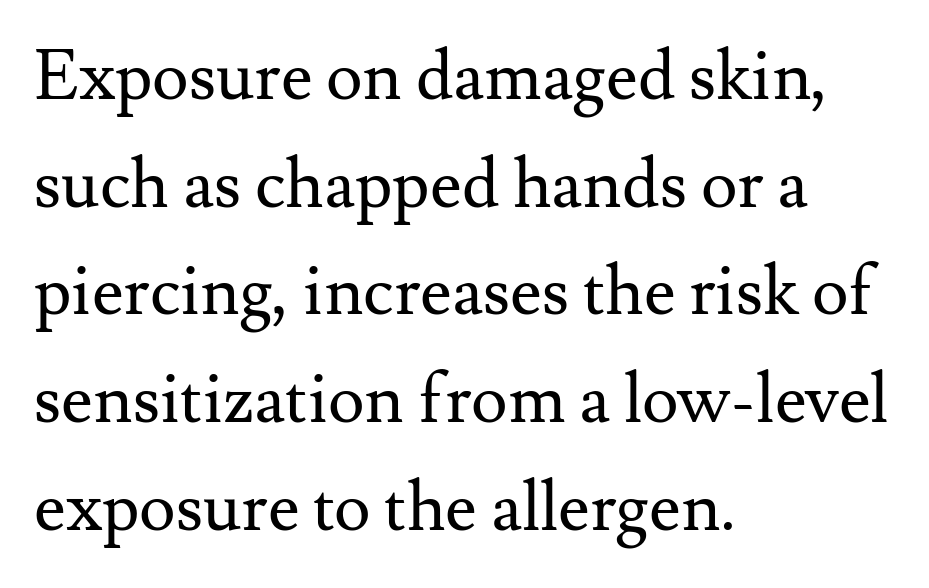
Q: Is the text bold? A: No.
Q: Is the text italic (slanted)? A: No, it is upright.
Q: Is the typeface a serif or a sans-serif typeface? A: Serif.
Q: Is the text underlined? A: No.
Q: How is the paragraph aligned? A: Left-aligned.
Q: Is the spacing between letters normal or unusually wide? A: Normal.
Q: Is the spacing between lines tight, normal or loose? A: Normal.
Q: Width (condensed, normal, or wide)? A: Normal.
Q: Stroke contrast? A: Medium.
Q: x-height? A: Small.
Q: Monospaced? A: No.
